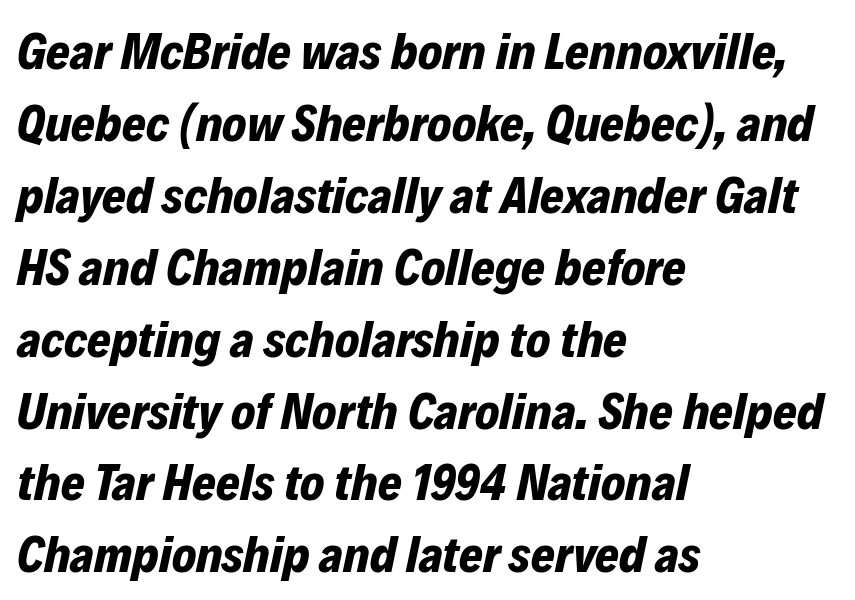
The image shows 51 px bold type, italic (leaning right); set left-aligned, normal line spacing (1.41x), normal letter spacing, not underlined; low stroke contrast and a medium x-height.
